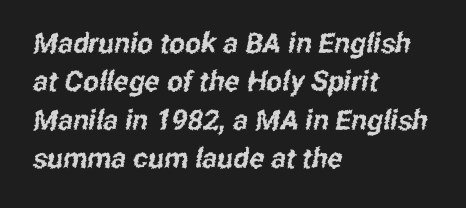
Q: Is the typeface a serif or a sans-serif typeface? A: Sans-serif.
Q: Is the text underlined? A: No.
Q: How is the paragraph aligned? A: Left-aligned.
Q: Is the spacing between letters normal or unusually wide? A: Normal.
Q: Is the spacing between lines tight, normal or loose? A: Normal.
Q: Width (condensed, normal, or wide)? A: Condensed.
Q: Stroke contrast? A: Low.
Q: x-height? A: Medium.
Q: Monospaced? A: No.
